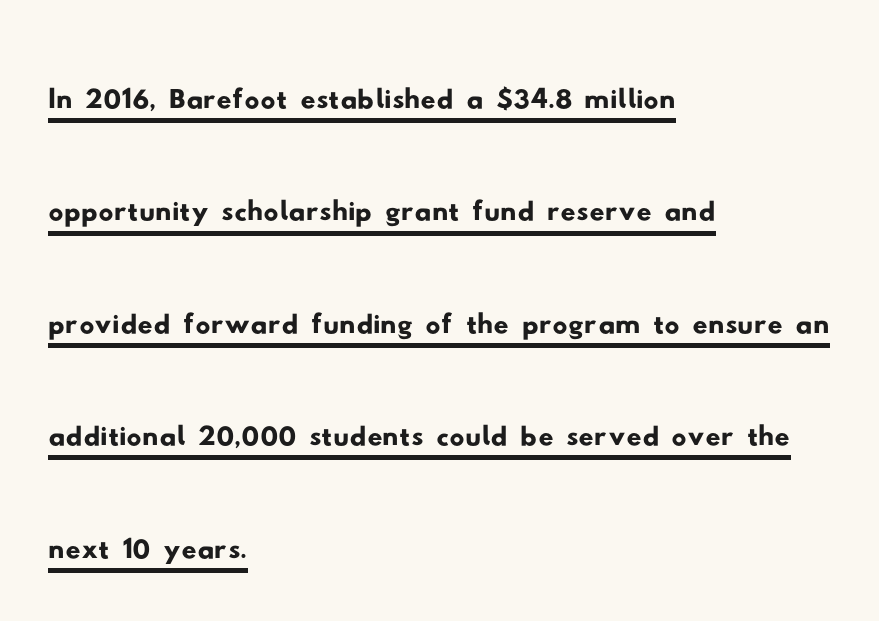
The letters sit at their default tracking, neither squeezed nor spread. In terms of letterform style, serifs are entirely absent. Line starts are locked; line ends wander. If you measured baseline to baseline, you'd find a middling distance. A rule runs beneath these lines of type. The rendering uses natural spacing where letterforms have individual widths.
